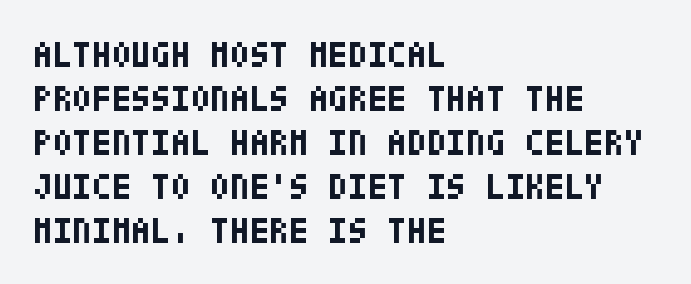
{"serif": "no", "italic": "no", "bold": "yes", "weight": "bold", "width": "condensed", "stroke_contrast": "low", "x_height": "large", "underline": "no", "align": "left", "line_spacing_ratio": 1.22, "letter_spacing": "normal", "letter_spacing_em": 0.0, "glyph_px": 36}
